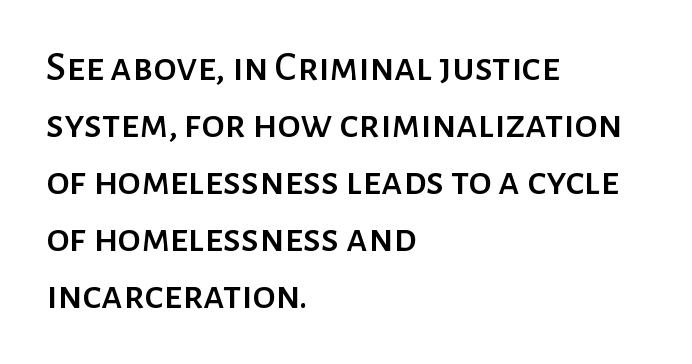
{"serif": "no", "italic": "no", "width": "normal", "stroke_contrast": "low", "x_height": "medium", "monospaced": "no", "underline": "no", "align": "left", "line_spacing": "normal", "line_spacing_ratio": 1.36, "letter_spacing": "normal", "letter_spacing_em": 0.0, "glyph_px": 42}
